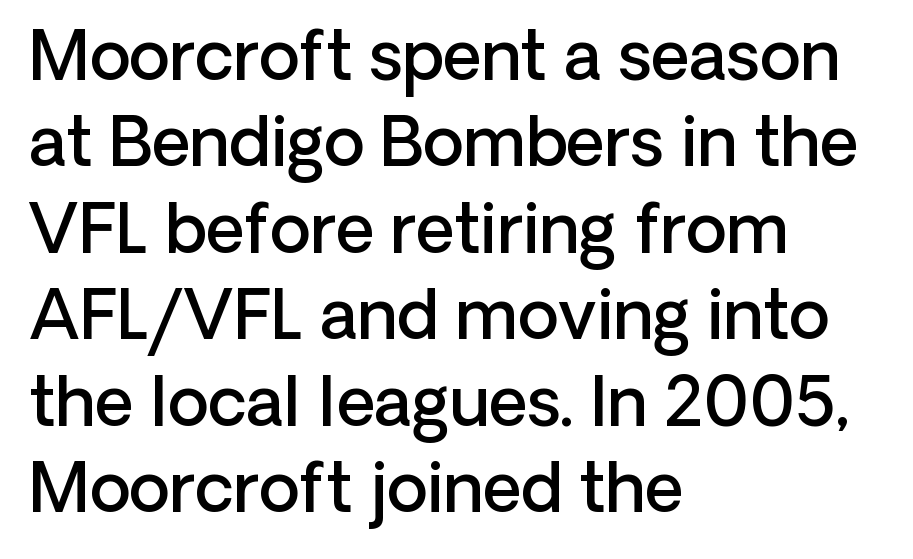
The image shows 67 px semibold sans-serif type, upright; set left-aligned, normal line spacing (1.29x), normal letter spacing, not underlined; low stroke contrast and a medium x-height.
